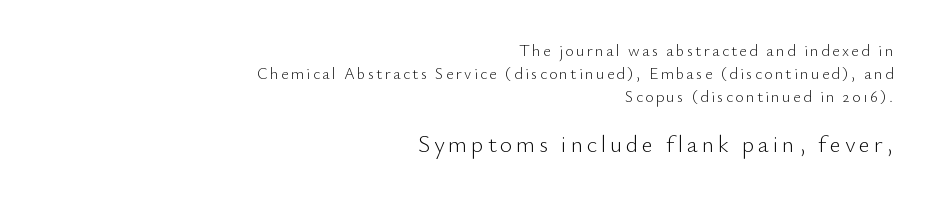
{"italic": "no", "bold": "no", "underline": "no", "align": "right", "line_spacing": "normal", "line_spacing_ratio": 1.45, "larger_block": "second", "size_ratio": 1.5, "glyph_px": 24}
